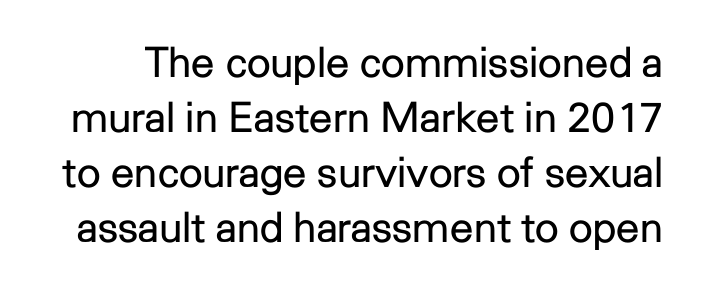
{"serif": "no", "italic": "no", "bold": "no", "weight": "regular", "width": "normal", "stroke_contrast": "low", "x_height": "medium", "monospaced": "no", "underline": "no", "line_spacing": "normal", "line_spacing_ratio": 1.31, "letter_spacing": "normal", "letter_spacing_em": 0.0, "glyph_px": 42}
